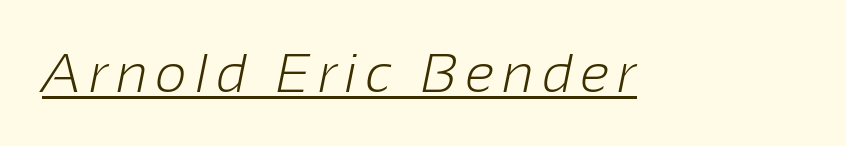
{"serif": "no", "bold": "no", "weight": "light", "width": "normal", "stroke_contrast": "low", "x_height": "medium", "monospaced": "no", "underline": "yes", "glyph_px": 55}
